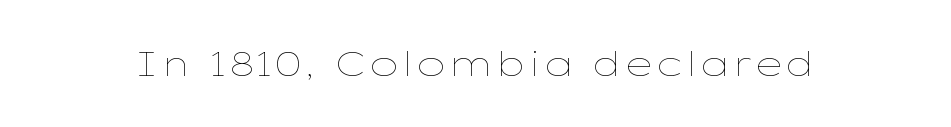
Has an underline been added? It has not. Think of a printed novel: that variable character pitch is what you see here. On a weight scale, this lands at 450 or below. Does the lettering tilt? It doesn't — this is upright.
